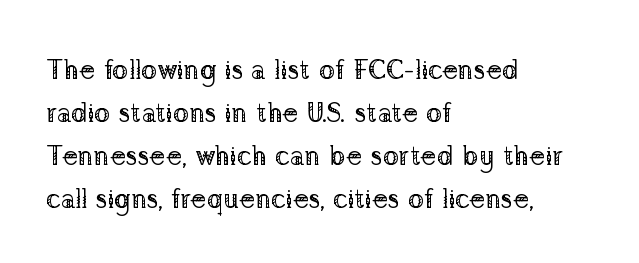
Line beginnings align vertically; line endings do not. Quick note: not italic, upright. No chunkiness to these letters — they're not bold. Default kerning and tracking; the words read as compact shapes.
